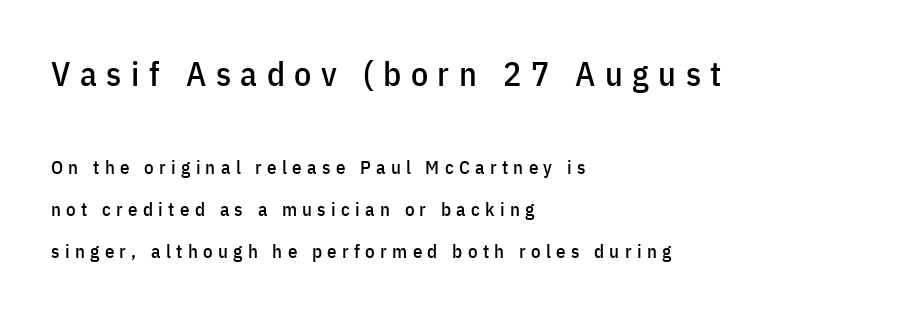
Q: Is the text italic (slanted)? A: No, it is upright.
Q: Is the typeface a serif or a sans-serif typeface? A: Sans-serif.
Q: Is the text underlined? A: No.
Q: How is the paragraph aligned? A: Left-aligned.
Q: Is the spacing between letters normal or unusually wide? A: Unusually wide.
Q: Is the spacing between lines tight, normal or loose? A: Loose.
Q: Which block of text is set in a larger size, the first (top) or the second (bottom)? A: The first (top) one.
Q: Width (condensed, normal, or wide)? A: Condensed.
Q: Stroke contrast? A: Low.
Q: x-height? A: Medium.
Q: Monospaced? A: No.
